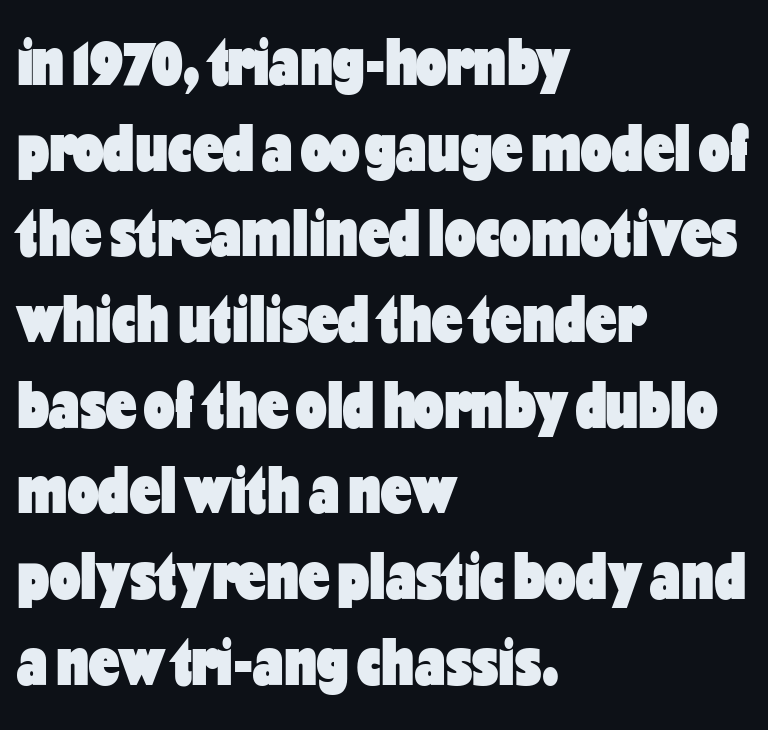
The image shows 68 px heavy, condensed sans-serif type, upright; set left-aligned, normal line spacing (1.26x), normal letter spacing, not underlined; low stroke contrast and a medium x-height.
